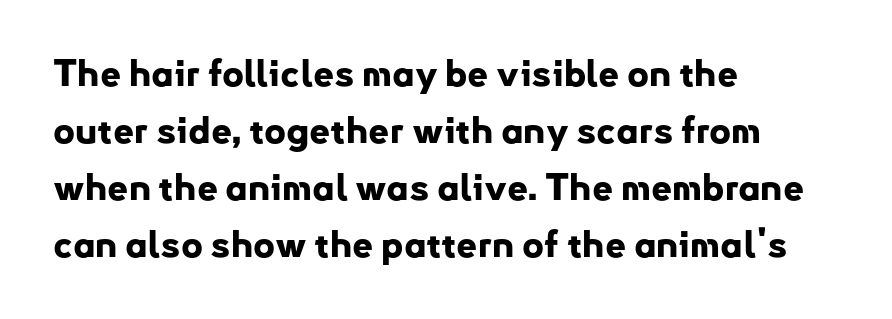
{"serif": "no", "italic": "no", "bold": "yes", "weight": "bold", "width": "normal", "stroke_contrast": "low", "x_height": "small", "monospaced": "no", "underline": "no", "align": "left", "line_spacing": "normal", "line_spacing_ratio": 1.54, "letter_spacing": "normal", "letter_spacing_em": 0.0, "glyph_px": 37}
